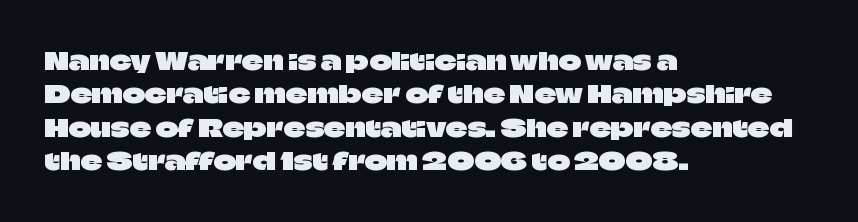
Q: Is the text italic (slanted)? A: No, it is upright.
Q: Is the text underlined? A: No.
Q: How is the paragraph aligned? A: Left-aligned.
Q: Is the spacing between letters normal or unusually wide? A: Normal.
Q: Is the spacing between lines tight, normal or loose? A: Normal.
